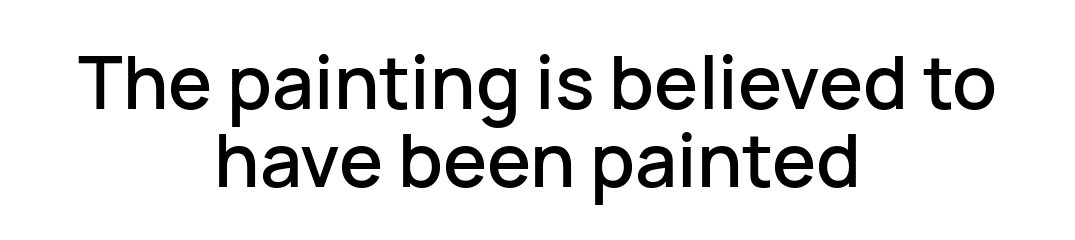
Varying glyph widths throughout — classic text-font behaviour. No italicization has been applied; the sample stays upright. Nothing unusual about the tracking: characters are spaced as the font intends. Descender tails drop into unmarked territory. The designer dialed line spacing down below the default.
